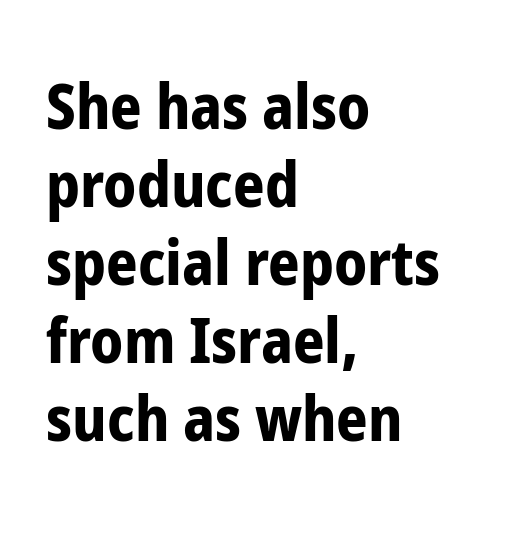
The image shows 62 px bold, condensed sans-serif type, upright; set left-aligned, normal line spacing (1.26x), normal letter spacing, not underlined; low stroke contrast and a medium x-height.
